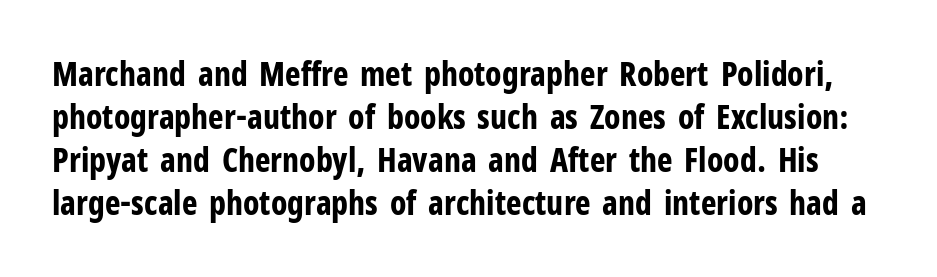
Is the type bold? Yes — the strokes are clearly thick and heavy. The passage shown is typed in a proportional face where columns would drift. The lettering stays uniformly vertical, giving the passage a roman look. The passage shown has conventional tracking throughout. Each new line begins a customary step beneath the previous one. Lines of text with bare space underneath.
